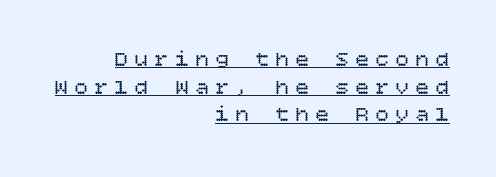
{"italic": "no", "bold": "no", "underline": "yes", "align": "right", "line_spacing": "normal", "line_spacing_ratio": 1.26, "letter_spacing": "wide", "letter_spacing_em": 0.31, "glyph_px": 22}
